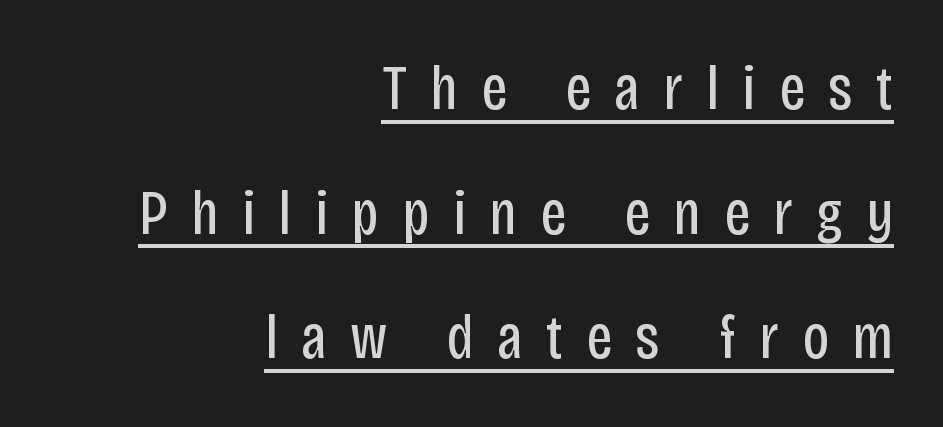
The image shows 63 px regular-weight, condensed sans-serif type, upright; set right-aligned, loose line spacing (1.98x), unusually wide letter spacing (+0.37 em), underlined; low stroke contrast and a large x-height.
